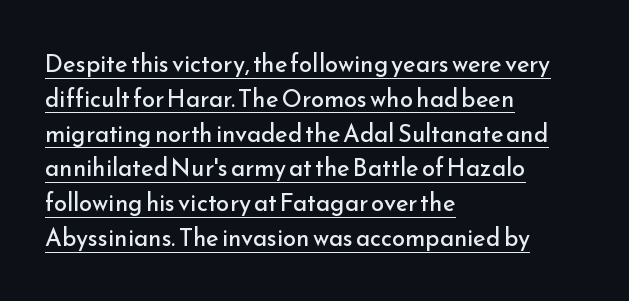
{"italic": "no", "bold": "no", "underline": "yes", "align": "left", "line_spacing": "normal", "line_spacing_ratio": 1.45, "letter_spacing": "normal", "letter_spacing_em": 0.0, "glyph_px": 24}
